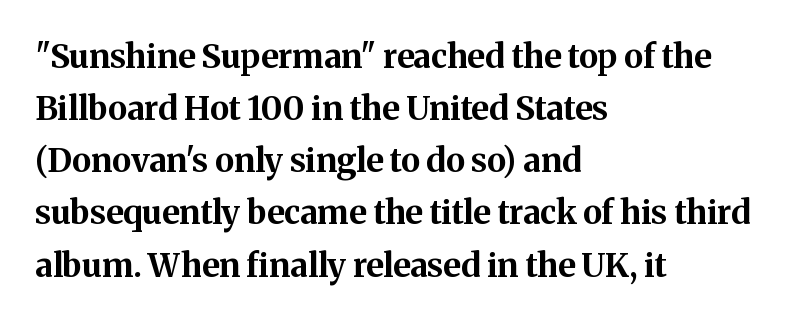
{"serif": "yes", "italic": "no", "bold": "yes", "weight": "bold", "width": "normal", "stroke_contrast": "medium", "x_height": "medium", "monospaced": "no", "underline": "no", "align": "left", "line_spacing": "normal", "line_spacing_ratio": 1.58, "letter_spacing": "normal", "letter_spacing_em": 0.0, "glyph_px": 33}
